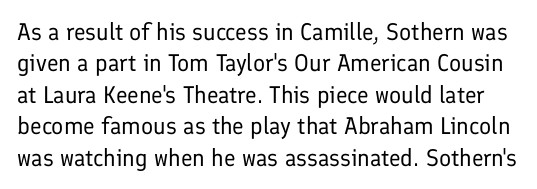
Caption: face not bold, strokes unweighted. The typography opts for an upright posture over an oblique one. Descender tails drop into unmarked territory. The line-height multiplier appears to be the usual default.
